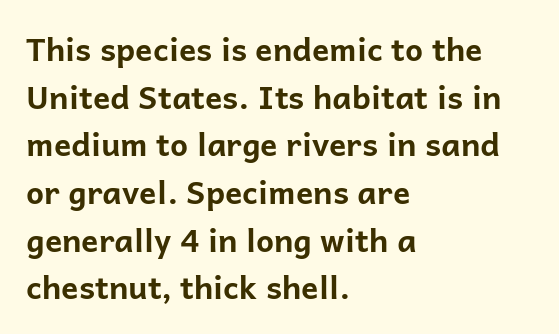
The image shows 32 px bold sans-serif type, upright; set left-aligned, normal line spacing (1.49x), normal letter spacing, not underlined; low stroke contrast and a medium x-height.
